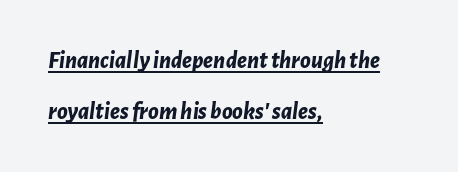
The image shows 24 px bold type, italic (leaning right); set left-aligned, loose line spacing (2.11x), normal letter spacing, underlined.
